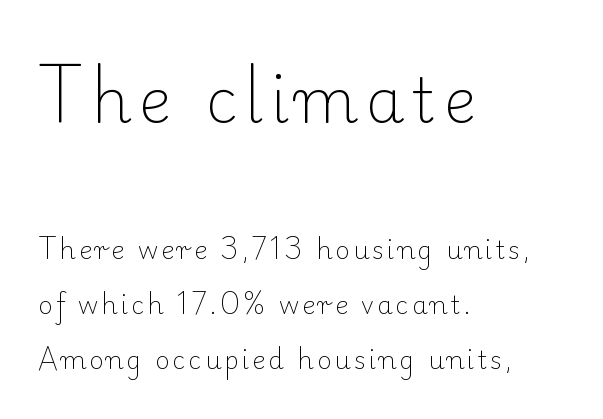
Q: Is the text bold? A: No.
Q: Is the text italic (slanted)? A: No, it is upright.
Q: Is the typeface a serif or a sans-serif typeface? A: Serif.
Q: Is the text underlined? A: No.
Q: How is the paragraph aligned? A: Left-aligned.
Q: Is the spacing between lines tight, normal or loose? A: Loose.
Q: Which block of text is set in a larger size, the first (top) or the second (bottom)? A: The first (top) one.
Q: Width (condensed, normal, or wide)? A: Normal.
Q: Stroke contrast? A: Low.
Q: x-height? A: Small.
Q: Monospaced? A: No.
